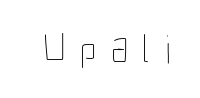
The image shows 40 px thin, condensed type, upright; set unusually wide letter spacing (+0.37 em), not underlined; low stroke contrast and a medium x-height.
